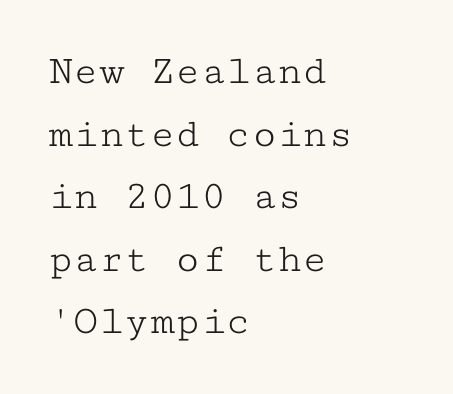
Q: Is the text bold? A: No.
Q: Is the text italic (slanted)? A: No, it is upright.
Q: Is the typeface a serif or a sans-serif typeface? A: Serif.
Q: Is the text underlined? A: No.
Q: How is the paragraph aligned? A: Left-aligned.
Q: Is the spacing between letters normal or unusually wide? A: Normal.
Q: Is the spacing between lines tight, normal or loose? A: Normal.
Q: Width (condensed, normal, or wide)? A: Wide.
Q: Stroke contrast? A: Low.
Q: x-height? A: Medium.
Q: Monospaced? A: Yes.
